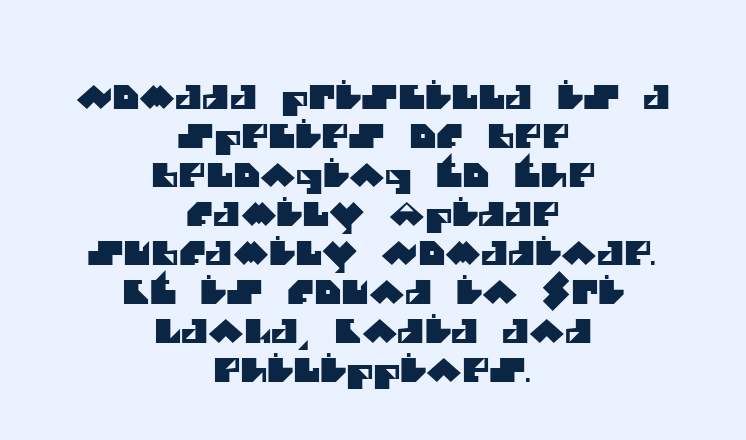
{"serif": "no", "width": "normal", "stroke_contrast": "medium", "x_height": "large", "monospaced": "no", "underline": "no", "align": "center", "line_spacing_ratio": 1.18, "letter_spacing": "normal", "letter_spacing_em": 0.0, "glyph_px": 33}
